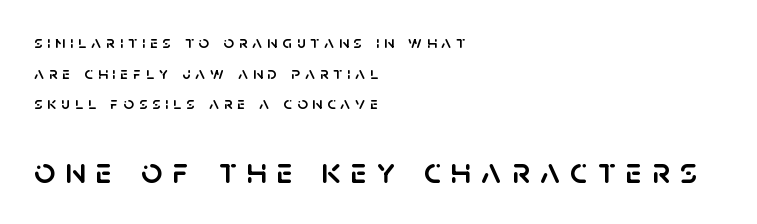
Q: Is the text italic (slanted)? A: No, it is upright.
Q: Is the typeface a serif or a sans-serif typeface? A: Sans-serif.
Q: Is the text underlined? A: No.
Q: How is the paragraph aligned? A: Left-aligned.
Q: Is the spacing between letters normal or unusually wide? A: Unusually wide.
Q: Is the spacing between lines tight, normal or loose? A: Normal.
Q: Which block of text is set in a larger size, the first (top) or the second (bottom)? A: The second (bottom) one.
Q: Width (condensed, normal, or wide)? A: Normal.
Q: Stroke contrast? A: Low.
Q: x-height? A: Large.
Q: Monospaced? A: No.
